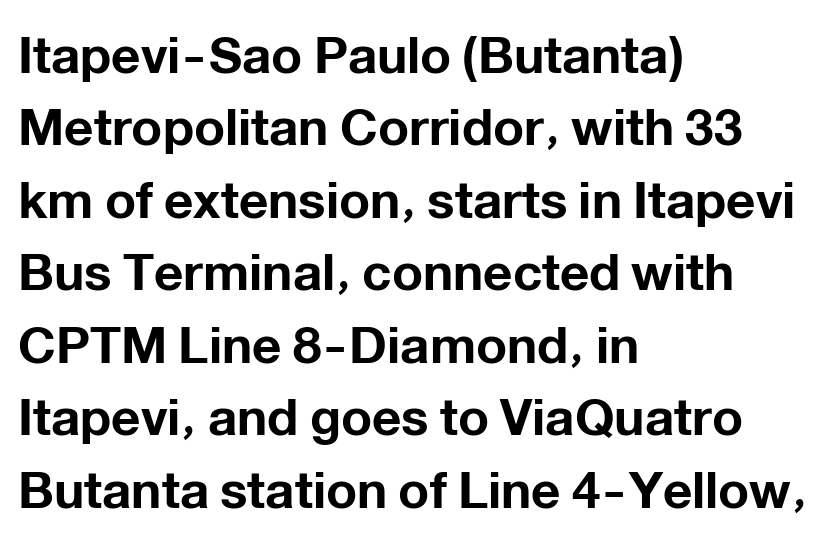
Does the weight exceed regular? Yes, all the way to bold. Proportional: the letters do not fall into vertical columns. Vertical strokes here are truly vertical. The horizontal fit of the characters is conventional and even. Vertical spacing — default.
